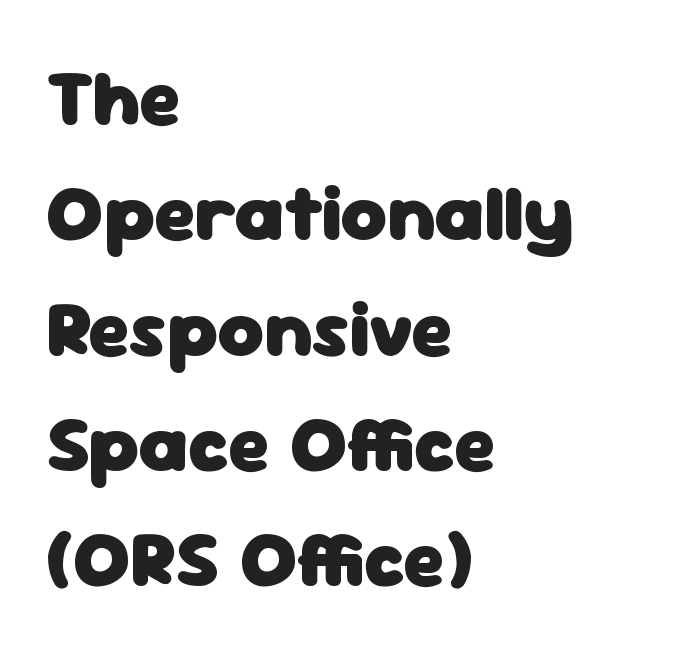
{"serif": "no", "italic": "no", "bold": "yes", "weight": "heavy", "width": "normal", "stroke_contrast": "low", "x_height": "medium", "monospaced": "no", "underline": "no", "align": "left", "line_spacing": "normal", "line_spacing_ratio": 1.46, "letter_spacing": "normal", "letter_spacing_em": 0.0, "glyph_px": 79}
